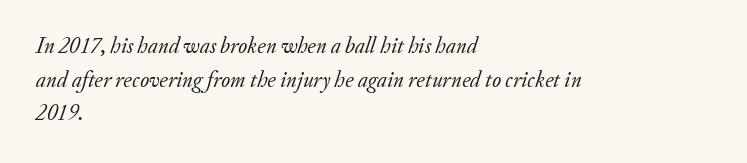
Q: Is the text bold? A: No.
Q: Is the text italic (slanted)? A: Yes, it leans right by about 20 degrees.
Q: Is the text underlined? A: No.
Q: How is the paragraph aligned? A: Left-aligned.
Q: Is the spacing between letters normal or unusually wide? A: Normal.
Q: Is the spacing between lines tight, normal or loose? A: Normal.
